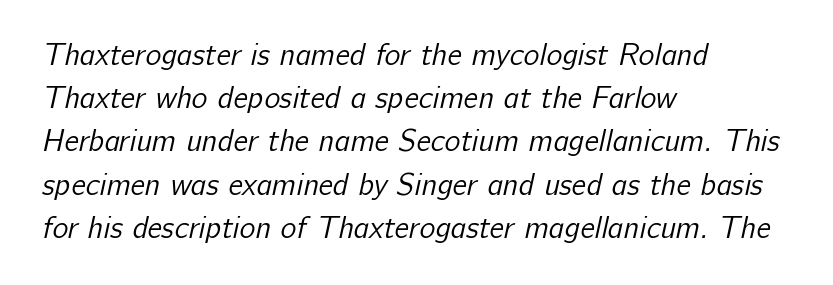
{"serif": "no", "bold": "no", "weight": "regular", "width": "normal", "stroke_contrast": "low", "x_height": "medium", "monospaced": "no", "underline": "no", "align": "left", "line_spacing": "normal", "line_spacing_ratio": 1.44, "letter_spacing": "normal", "letter_spacing_em": 0.0, "glyph_px": 30}
